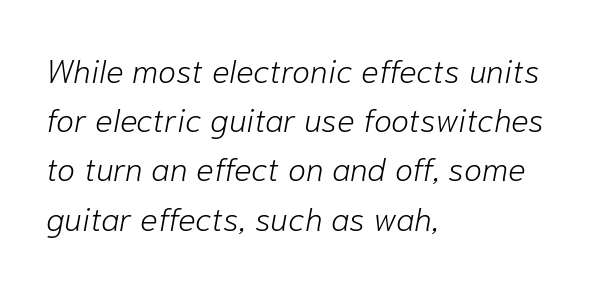
Q: Is the text bold? A: No.
Q: Is the text italic (slanted)? A: Yes, it leans right by about 10 degrees.
Q: Is the text underlined? A: No.
Q: How is the paragraph aligned? A: Left-aligned.
Q: Is the spacing between letters normal or unusually wide? A: Normal.
Q: Is the spacing between lines tight, normal or loose? A: Normal.
Q: Width (condensed, normal, or wide)? A: Normal.
Q: Stroke contrast? A: Low.
Q: x-height? A: Medium.
Q: Monospaced? A: No.
